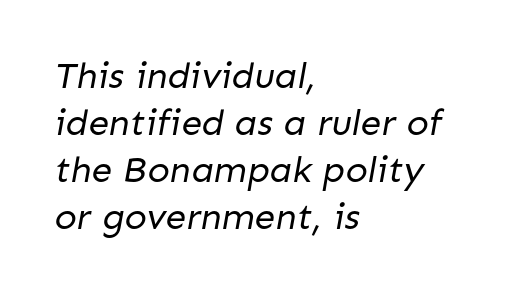
{"serif": "no", "bold": "no", "weight": "regular", "width": "normal", "stroke_contrast": "low", "x_height": "medium", "monospaced": "no", "underline": "no", "align": "left", "line_spacing": "normal", "line_spacing_ratio": 1.27, "letter_spacing": "normal", "letter_spacing_em": 0.0, "glyph_px": 37}
